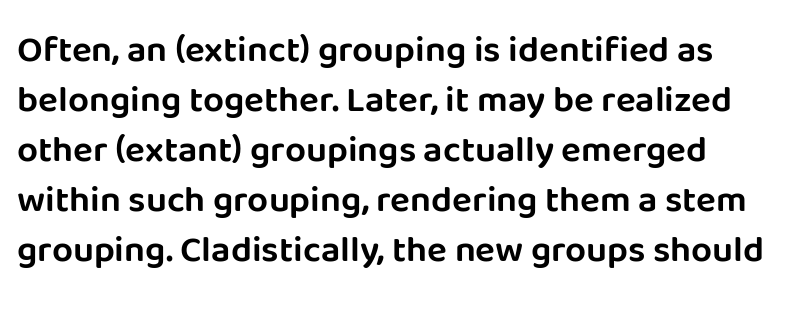
Standard letterfit; no display-style spreading of the glyphs. Anything drawn beneath the words? Only blank space. Evenly set lines give the paragraph a standard silhouette. Casual observation: everything's shoved over to the left.
